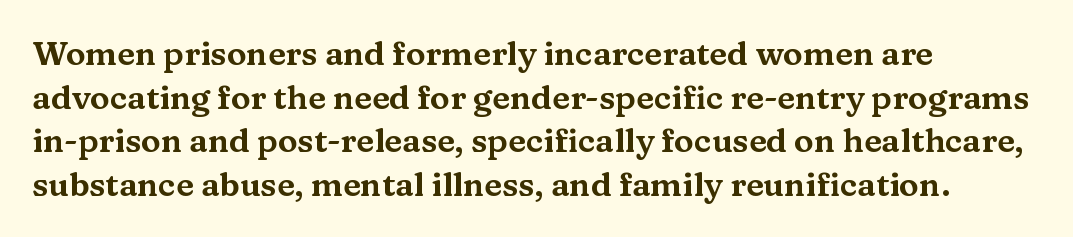
The image shows 33 px wide serif type, upright; set left-aligned, normal line spacing (1.32x), normal letter spacing, not underlined; medium stroke contrast and a medium x-height.
